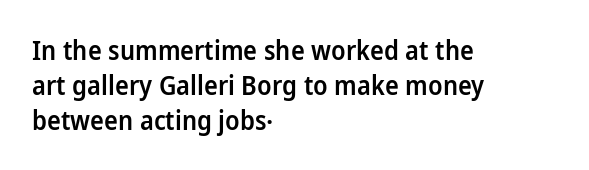
These words are printed semibold, heavier than regular yet not bold. If you measured baseline to baseline, you'd find a middling distance. Upright lettering throughout. Plain, unruled lines of type. Characters follow at the spacing the type designer built in. The lines in this sample share a left origin and differ only in where they stop.
